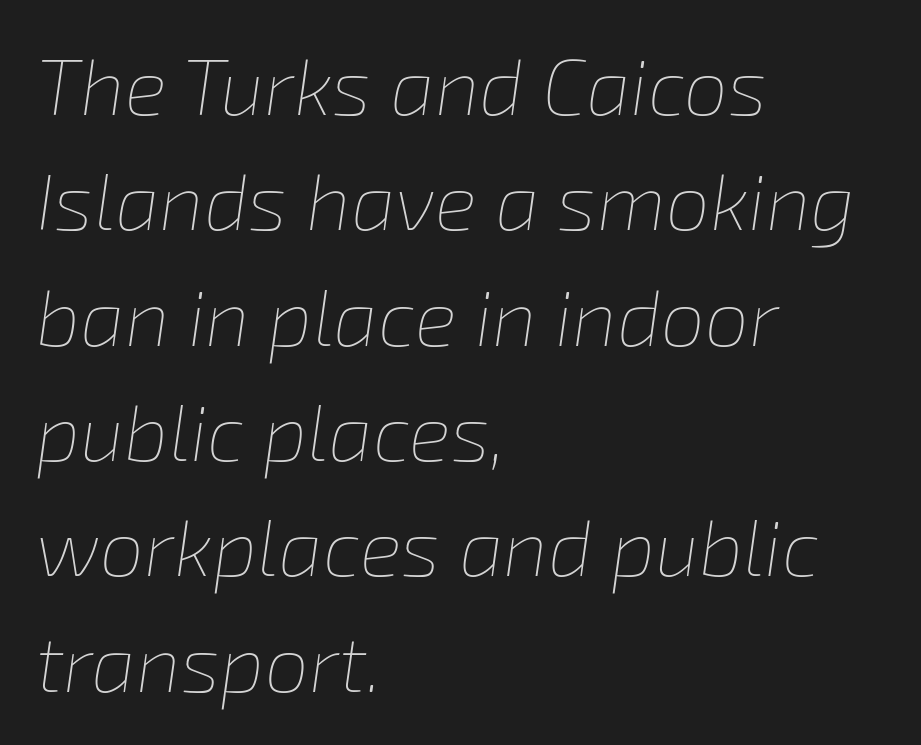
Notice how the passage keeps a crisp vertical edge on the left only. Successive baselines arrive at the customary interval. The passage shown leans; its letterforms are oblique. The face used here is proportionally spaced, like ordinary book or web type. Short note: letters normally spaced.
